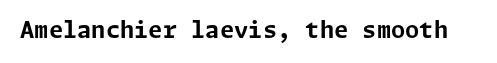
Q: Is the text bold? A: Yes.
Q: Is the text italic (slanted)? A: No, it is upright.
Q: Is the text underlined? A: No.
Q: Is the spacing between letters normal or unusually wide? A: Normal.
